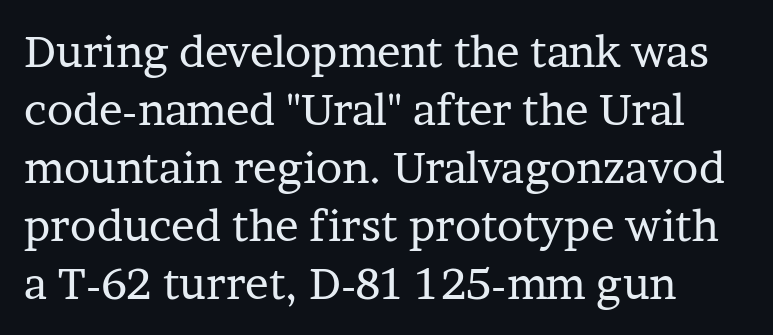
Here the designer chose a conventional face with non-uniform glyph widths. The text was rendered using a seriffed face with decorative stroke endings. The foot of each line stays bare and open. No letter is thick-stroked: the sample isn't bold.
